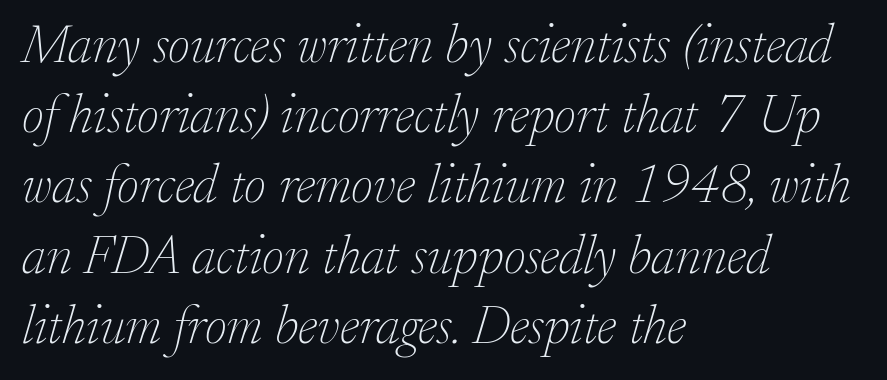
Do the characters align in a grid? No, the font is proportional. These glyphs show unthickened strokes, regular width or finer. Each word holds together tightly as a unit, with standard inter-letter gaps. The foot of each line stays bare and open.
